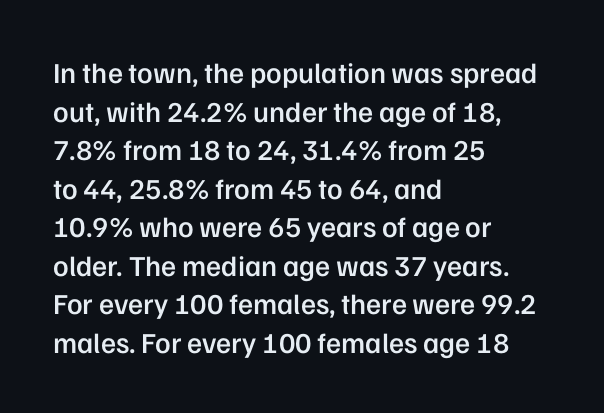
Posture: straight, roman, zero tilt. Quick note: underline off. Line starts are locked; line ends wander. Caption: standard tracking, unaltered.
